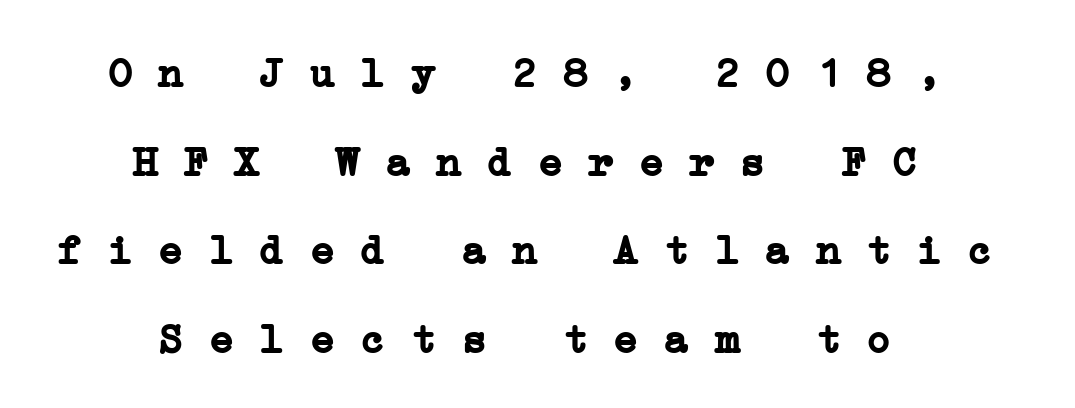
Q: Is the text bold? A: Yes.
Q: Is the typeface a serif or a sans-serif typeface? A: Serif.
Q: Is the text underlined? A: No.
Q: How is the paragraph aligned? A: Centered.
Q: Is the spacing between letters normal or unusually wide? A: Normal.
Q: Is the spacing between lines tight, normal or loose? A: Loose.
Q: Width (condensed, normal, or wide)? A: Wide.
Q: Stroke contrast? A: Low.
Q: x-height? A: Medium.
Q: Monospaced? A: Yes.
